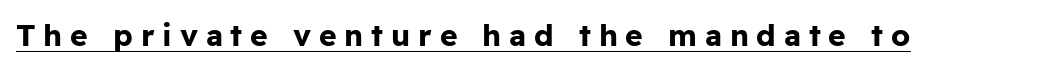
Thick stems and heavy bowls — unmistakably bold. Looks like regular typesetting: each glyph gets only the width it needs. The text was rendered using a sans face with plain stroke endings. Ascenders rise straight up at ninety degrees. The specimen includes a rule beneath the text block's lines. There is plenty of visible air inserted between adjacent glyphs.
